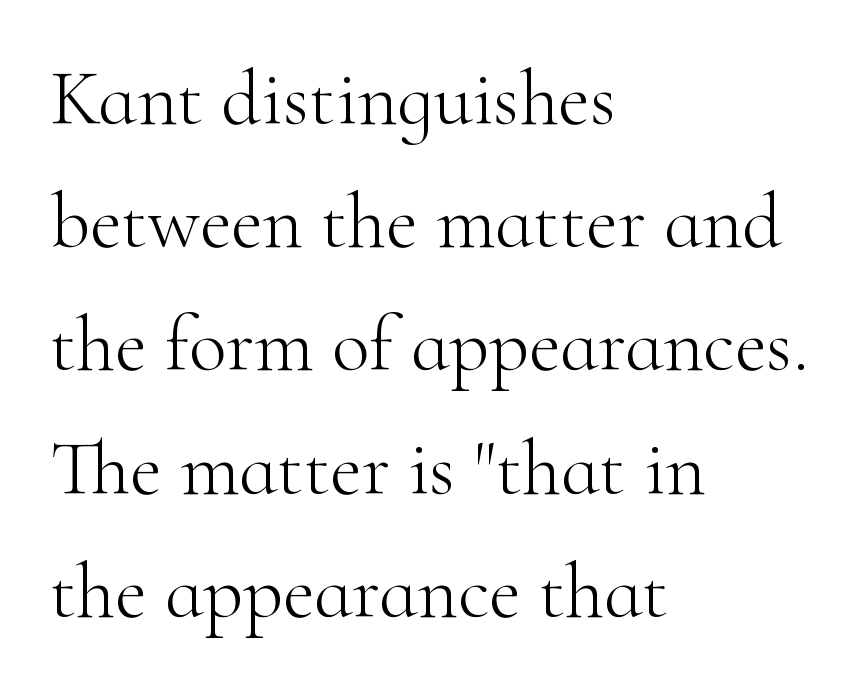
The image shows 78 px light serif type, upright; set left-aligned, normal line spacing (1.58x), normal letter spacing, not underlined; high stroke contrast and a small x-height.
